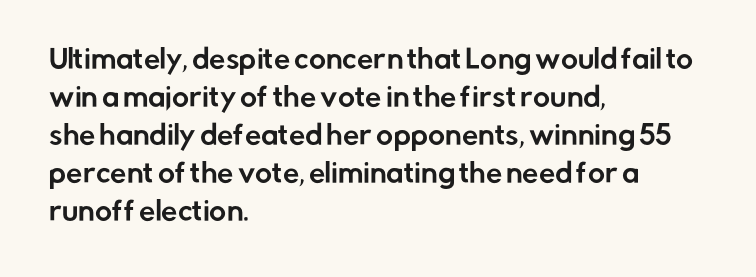
Q: Is the text italic (slanted)? A: No, it is upright.
Q: Is the text underlined? A: No.
Q: How is the paragraph aligned? A: Left-aligned.
Q: Is the spacing between letters normal or unusually wide? A: Normal.
Q: Is the spacing between lines tight, normal or loose? A: Normal.
